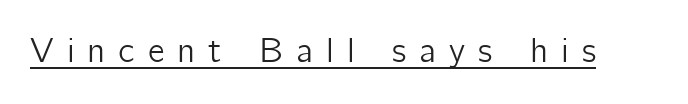
The image shows 35 px sans-serif type, upright; set unusually wide letter spacing (+0.37 em), underlined; low stroke contrast and a medium x-height.
